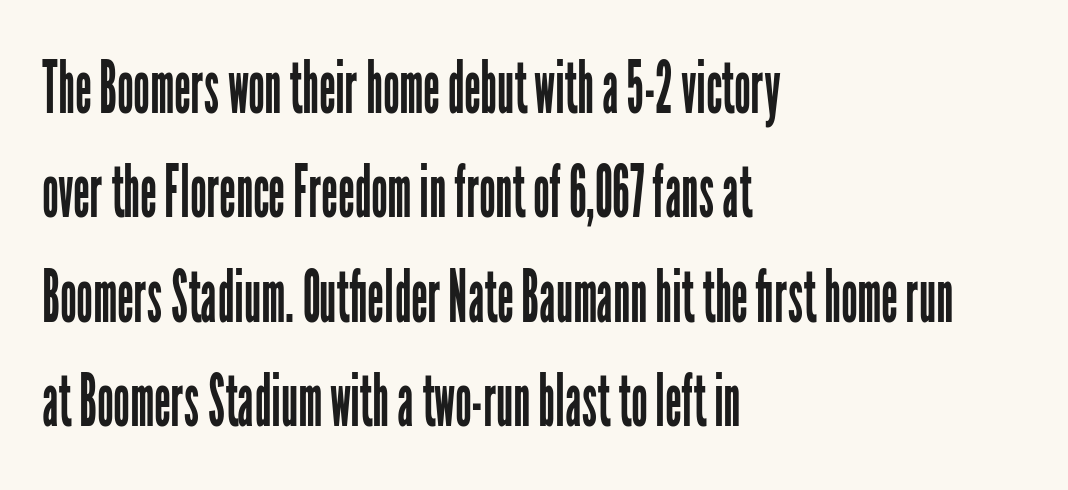
{"serif": "no", "italic": "no", "bold": "no", "weight": "regular", "width": "condensed", "stroke_contrast": "low", "x_height": "medium", "monospaced": "no", "underline": "no", "align": "left", "line_spacing": "normal", "line_spacing_ratio": 1.43, "letter_spacing": "normal", "letter_spacing_em": 0.0, "glyph_px": 73}
